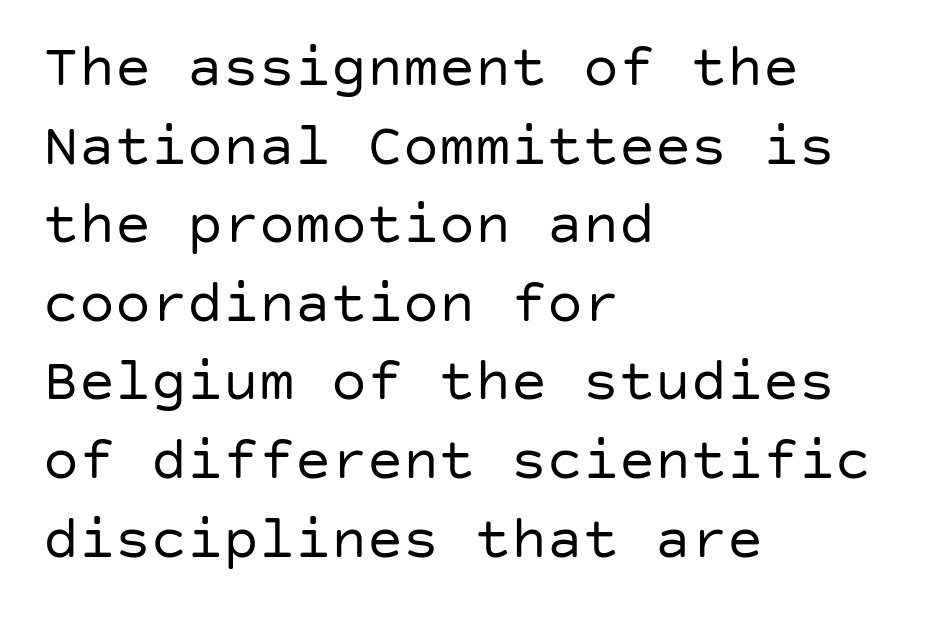
{"serif": "no", "italic": "no", "bold": "no", "weight": "regular", "width": "normal", "stroke_contrast": "low", "x_height": "large", "underline": "no", "align": "left", "line_spacing": "normal", "line_spacing_ratio": 1.31, "letter_spacing": "normal", "letter_spacing_em": 0.0, "glyph_px": 60}
